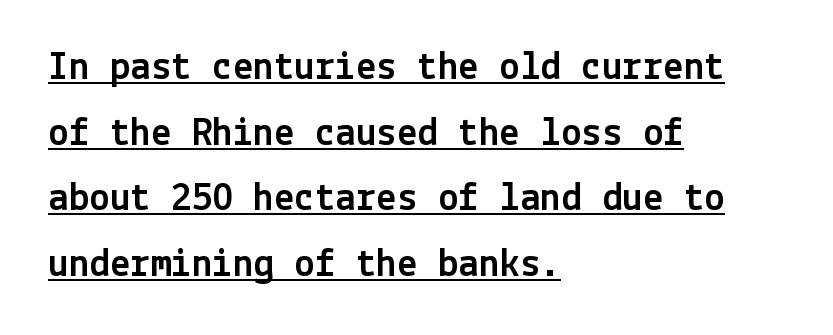
Q: Is the text italic (slanted)? A: No, it is upright.
Q: Is the typeface a serif or a sans-serif typeface? A: Sans-serif.
Q: Is the text underlined? A: Yes.
Q: How is the paragraph aligned? A: Left-aligned.
Q: Is the spacing between letters normal or unusually wide? A: Normal.
Q: Is the spacing between lines tight, normal or loose? A: Normal.
Q: Width (condensed, normal, or wide)? A: Normal.
Q: x-height? A: Medium.
